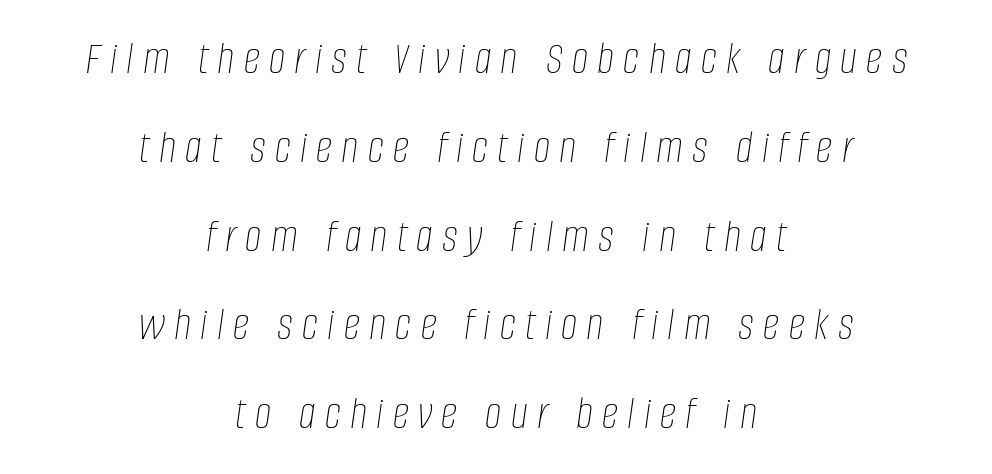
The image shows 47 px thin, condensed type, italic (leaning right); set centered, line spacing 1.89x, unusually wide letter spacing (+0.2 em), not underlined; low stroke contrast and a large x-height.
